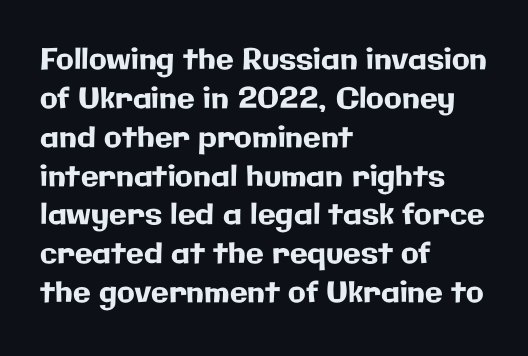
{"serif": "no", "italic": "no", "width": "normal", "stroke_contrast": "low", "x_height": "medium", "monospaced": "no", "underline": "no", "align": "left", "line_spacing": "normal", "line_spacing_ratio": 1.34, "letter_spacing": "normal", "letter_spacing_em": 0.0, "glyph_px": 29}
